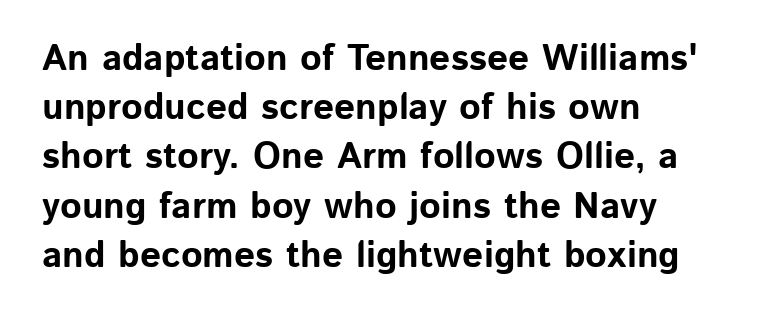
{"serif": "no", "italic": "no", "bold": "yes", "weight": "bold", "width": "normal", "stroke_contrast": "low", "x_height": "medium", "monospaced": "no", "underline": "no", "align": "left", "line_spacing": "normal", "line_spacing_ratio": 1.33, "letter_spacing": "normal", "letter_spacing_em": 0.0, "glyph_px": 37}
